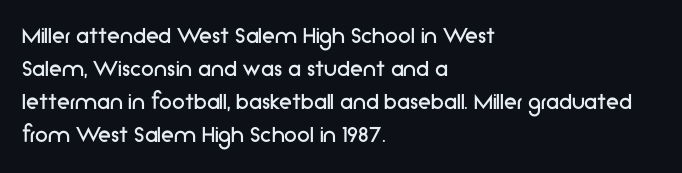
When letters stand straight like this, we call the style roman or upright. These lines sit exactly where default settings would place them. Students, note that the glyphs here touch the page at normal intervals. The passage shown is not bold in any degree. In CSS terms this would be text-align: left. Underlining? Definitely not there.
